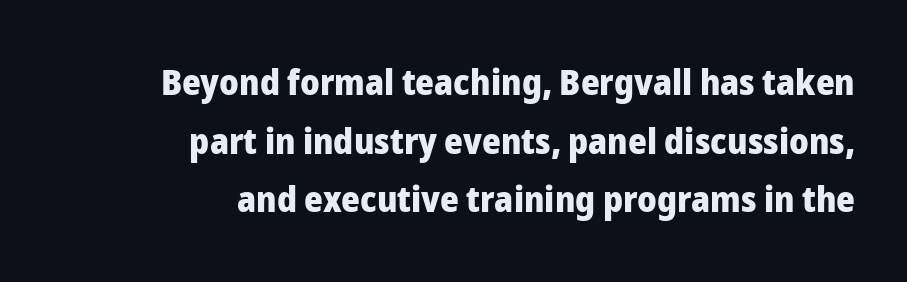
Q: Is the text bold? A: Yes.
Q: Is the text italic (slanted)? A: No, it is upright.
Q: Is the typeface a serif or a sans-serif typeface? A: Sans-serif.
Q: Is the text underlined? A: No.
Q: How is the paragraph aligned? A: Right-aligned.
Q: Is the spacing between letters normal or unusually wide? A: Normal.
Q: Is the spacing between lines tight, normal or loose? A: Normal.
Q: Width (condensed, normal, or wide)? A: Normal.
Q: Stroke contrast? A: Low.
Q: x-height? A: Medium.
Q: Monospaced? A: No.
